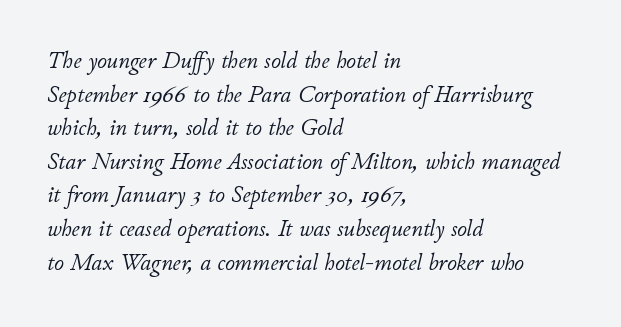
The image shows 24 px text type, italic (leaning right); set left-aligned, normal line spacing (1.4x), normal letter spacing, not underlined.
